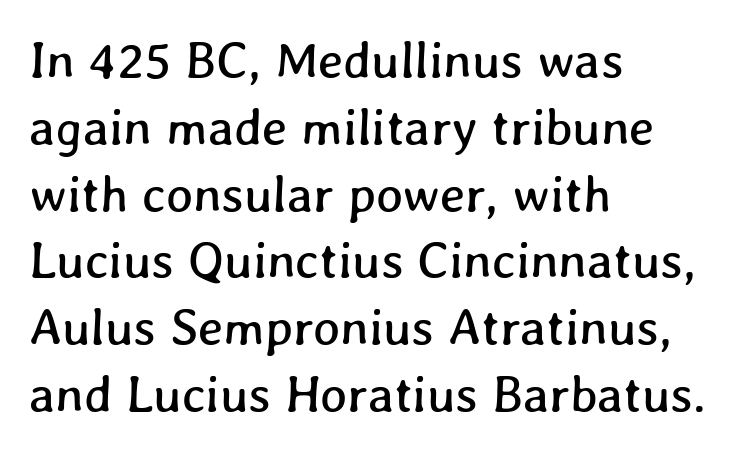
Bare-footed words on every line. The paragraph has a hard left edge and a soft right edge. Character widths vary here, with narrow letters taking less room than wide ones. Reading down the column, the eye jumps a familiar distance to each next line. Default kerning and tracking; the words read as compact shapes.
